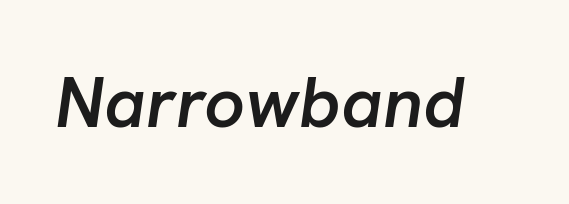
The image shows 72 px semibold type, italic (leaning right); set normal letter spacing, not underlined; low stroke contrast and a medium x-height.
